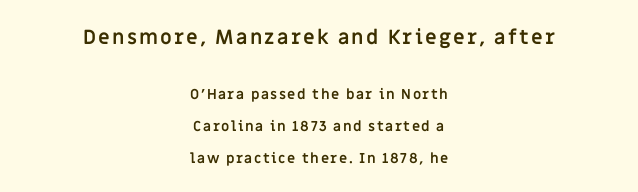
A student would notice the top passage is typeset larger than what follows. Letters rest on an invisible, unmarked baseline. The specimen reads as upright at a glance. Line starts and ends both wander, symmetrically.
